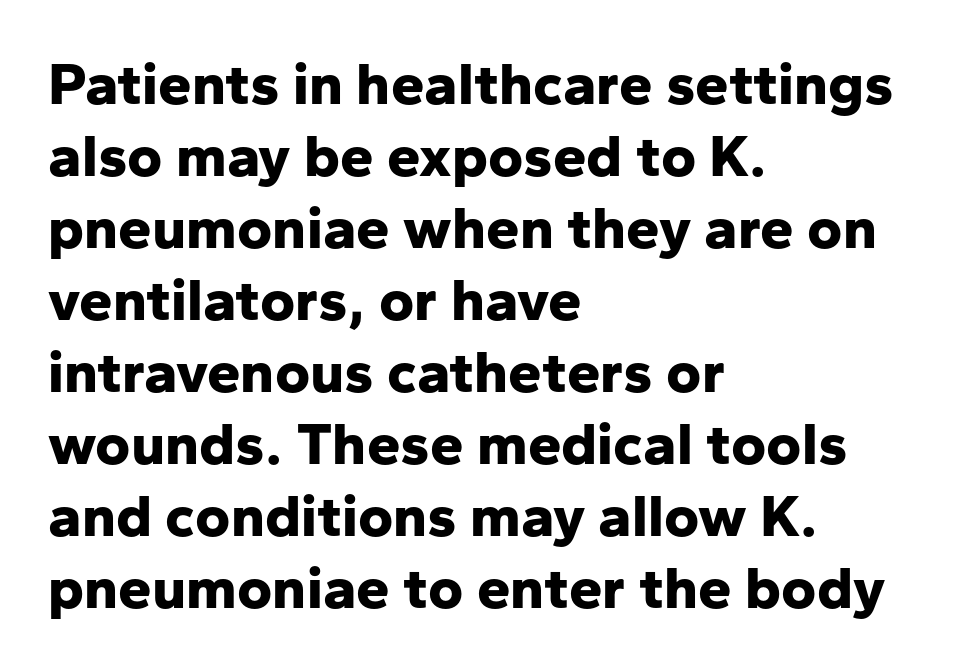
Q: Is the text bold? A: Yes.
Q: Is the text italic (slanted)? A: No, it is upright.
Q: Is the typeface a serif or a sans-serif typeface? A: Sans-serif.
Q: Is the text underlined? A: No.
Q: How is the paragraph aligned? A: Left-aligned.
Q: Is the spacing between letters normal or unusually wide? A: Normal.
Q: Width (condensed, normal, or wide)? A: Normal.
Q: Stroke contrast? A: Low.
Q: x-height? A: Medium.
Q: Monospaced? A: No.
